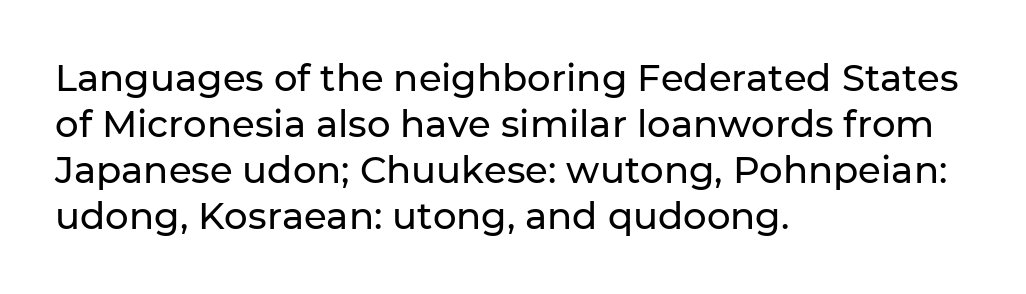
Q: Is the text italic (slanted)? A: No, it is upright.
Q: Is the typeface a serif or a sans-serif typeface? A: Sans-serif.
Q: Is the text underlined? A: No.
Q: How is the paragraph aligned? A: Left-aligned.
Q: Is the spacing between letters normal or unusually wide? A: Normal.
Q: Width (condensed, normal, or wide)? A: Normal.
Q: Stroke contrast? A: Low.
Q: x-height? A: Medium.
Q: Monospaced? A: No.
